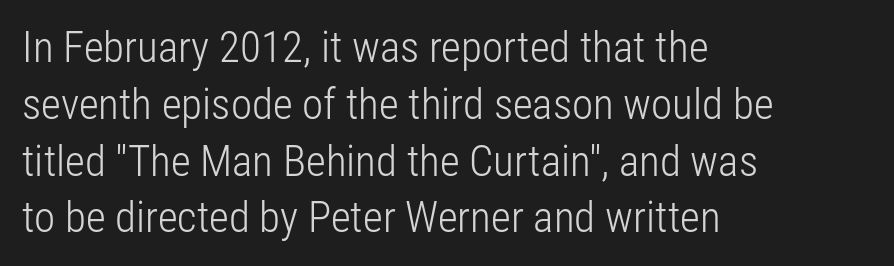
{"serif": "no", "italic": "no", "bold": "no", "weight": "light", "width": "condensed", "stroke_contrast": "low", "x_height": "medium", "monospaced": "no", "underline": "no", "align": "left", "line_spacing": "normal", "line_spacing_ratio": 1.32, "letter_spacing": "normal", "letter_spacing_em": 0.0, "glyph_px": 43}
